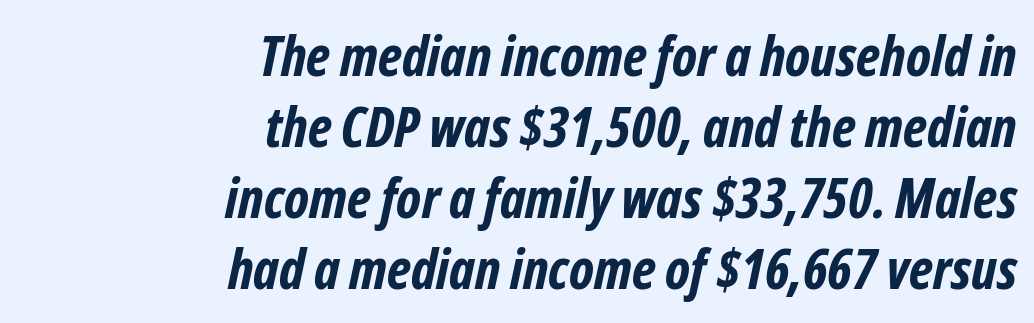
{"serif": "no", "bold": "yes", "weight": "bold", "width": "condensed", "stroke_contrast": "low", "x_height": "medium", "monospaced": "no", "underline": "no", "align": "right", "line_spacing": "normal", "line_spacing_ratio": 1.29, "letter_spacing": "normal", "letter_spacing_em": 0.0, "glyph_px": 55}
